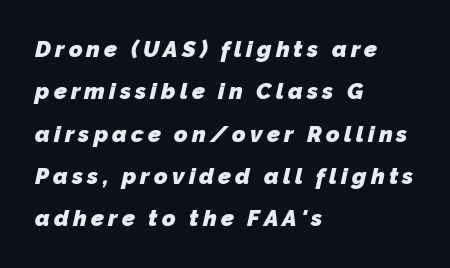
Q: Is the text bold? A: Yes.
Q: Is the text underlined? A: No.
Q: How is the paragraph aligned? A: Left-aligned.
